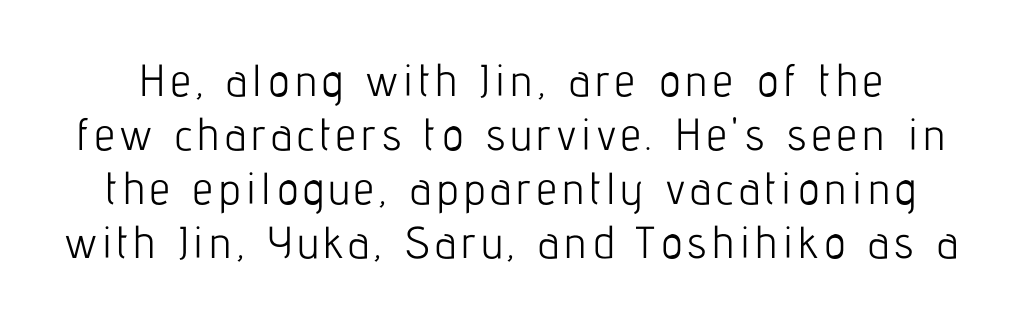
Q: Is the text bold? A: No.
Q: Is the text italic (slanted)? A: No, it is upright.
Q: Is the typeface a serif or a sans-serif typeface? A: Sans-serif.
Q: Is the text underlined? A: No.
Q: Width (condensed, normal, or wide)? A: Condensed.
Q: Stroke contrast? A: Low.
Q: x-height? A: Medium.
Q: Monospaced? A: No.
